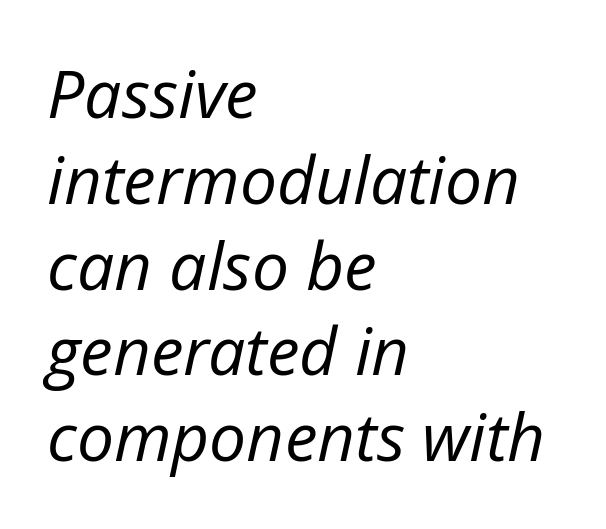
The image shows 66 px regular-weight type, italic (leaning right); set left-aligned, normal line spacing (1.3x), normal letter spacing, not underlined; low stroke contrast and a medium x-height.
